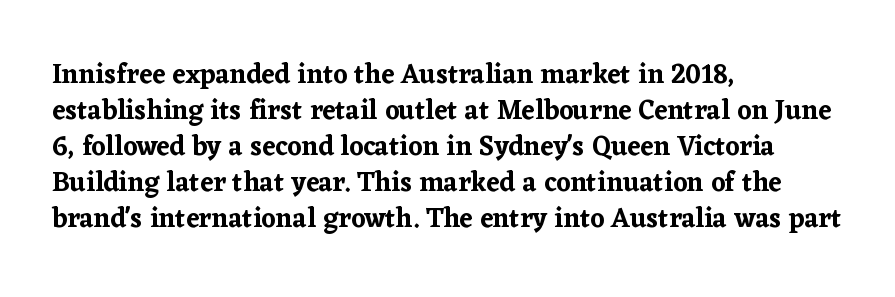
The image shows 27 px text type, upright; set left-aligned, normal line spacing (1.33x), normal letter spacing, not underlined.
